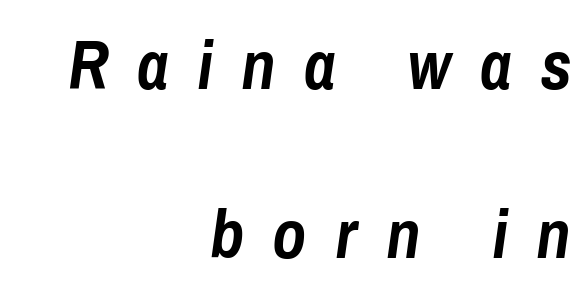
{"italic": "yes", "lean": "right", "slant_degrees": 8, "bold": "yes", "weight": "semibold", "width": "condensed", "stroke_contrast": "low", "x_height": "medium", "monospaced": "no", "underline": "no", "align": "right", "line_spacing": "loose", "line_spacing_ratio": 2.45, "letter_spacing": "wide", "letter_spacing_em": 0.41, "glyph_px": 69}
